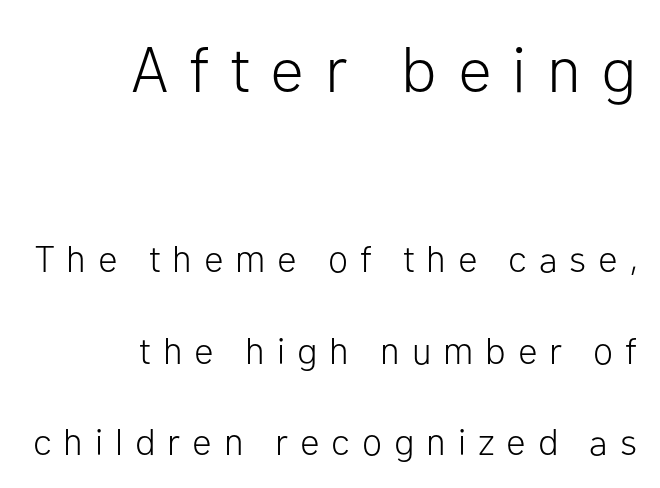
Q: Is the text bold? A: No.
Q: Is the text italic (slanted)? A: No, it is upright.
Q: Is the typeface a serif or a sans-serif typeface? A: Sans-serif.
Q: Is the text underlined? A: No.
Q: How is the paragraph aligned? A: Right-aligned.
Q: Is the spacing between letters normal or unusually wide? A: Unusually wide.
Q: Is the spacing between lines tight, normal or loose? A: Loose.
Q: Which block of text is set in a larger size, the first (top) or the second (bottom)? A: The first (top) one.
Q: Width (condensed, normal, or wide)? A: Normal.
Q: Stroke contrast? A: Low.
Q: x-height? A: Medium.
Q: Monospaced? A: No.
